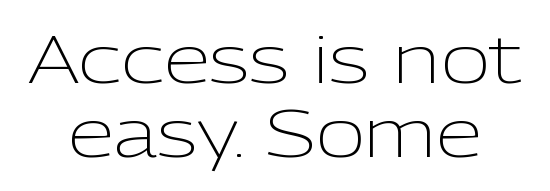
{"serif": "no", "italic": "no", "bold": "no", "weight": "light", "width": "normal", "stroke_contrast": "low", "x_height": "medium", "monospaced": "no", "underline": "no", "line_spacing": "tight", "line_spacing_ratio": 1.1, "letter_spacing": "normal", "letter_spacing_em": 0.0, "glyph_px": 67}
